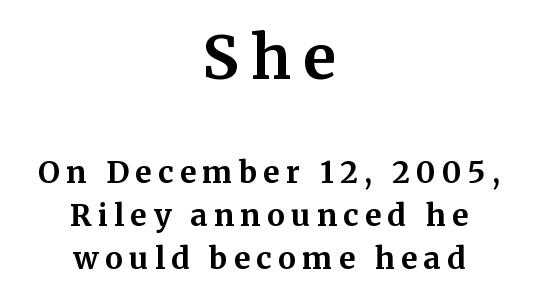
{"serif": "yes", "italic": "no", "bold": "yes", "weight": "bold", "width": "normal", "stroke_contrast": "medium", "x_height": "medium", "monospaced": "no", "underline": "no", "align": "center", "line_spacing": "normal", "line_spacing_ratio": 1.43, "letter_spacing": "wide", "letter_spacing_em": 0.21, "larger_block": "first", "size_ratio": 2.0, "glyph_px": 60}
